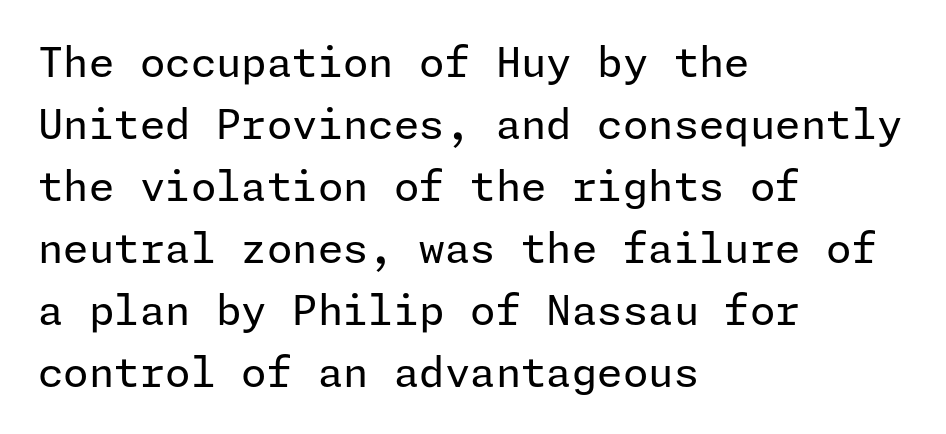
The image shows 41 px regular-weight sans-serif type, upright; set left-aligned, normal line spacing (1.51x), normal letter spacing, not underlined; low stroke contrast and a medium x-height.
